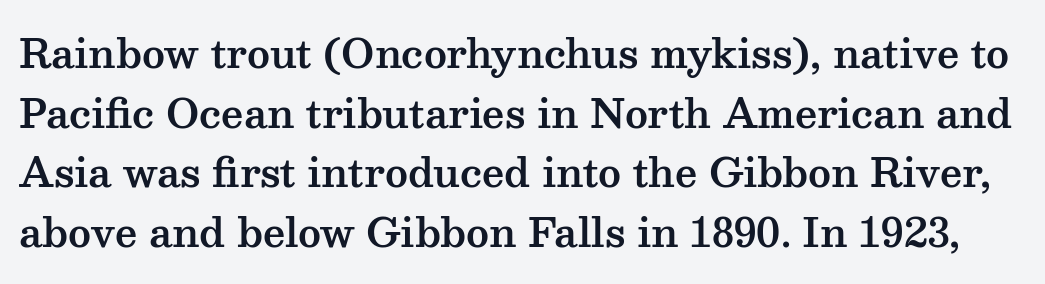
{"serif": "yes", "italic": "no", "width": "wide", "stroke_contrast": "medium", "x_height": "medium", "monospaced": "no", "underline": "no", "line_spacing": "normal", "line_spacing_ratio": 1.53, "letter_spacing": "normal", "letter_spacing_em": 0.0, "glyph_px": 39}
